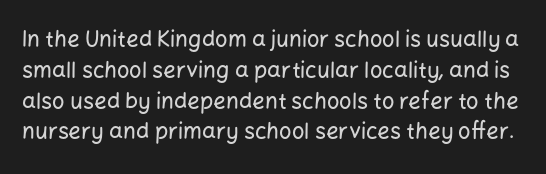
{"italic": "no", "underline": "no", "line_spacing": "normal", "line_spacing_ratio": 1.4, "letter_spacing": "normal", "letter_spacing_em": 0.0, "glyph_px": 22}
